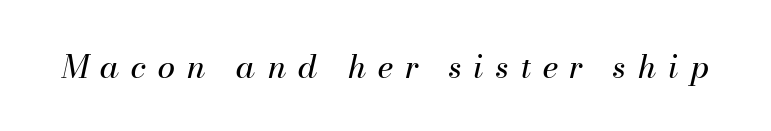
{"italic": "yes", "lean": "right", "slant_degrees": 13, "bold": "no", "weight": "regular", "width": "normal", "stroke_contrast": "medium", "x_height": "small", "monospaced": "no", "underline": "no", "letter_spacing": "wide", "letter_spacing_em": 0.36, "glyph_px": 32}
